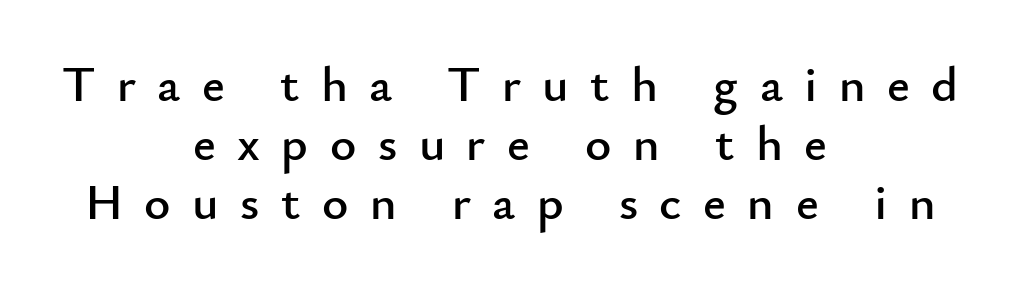
The image shows 50 px sans-serif type, upright; set centered, line spacing 1.18x, unusually wide letter spacing (+0.43 em), not underlined; low stroke contrast and a small x-height.
